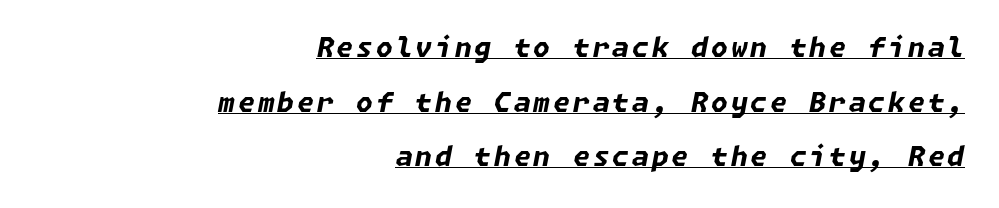
The image shows 27 px bold type, italic (leaning right); set right-aligned, loose line spacing (2.02x), underlined.
